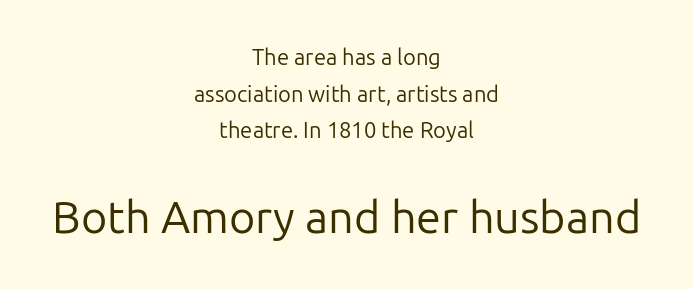
Q: Is the text bold? A: No.
Q: Is the text italic (slanted)? A: No, it is upright.
Q: Is the typeface a serif or a sans-serif typeface? A: Sans-serif.
Q: Is the text underlined? A: No.
Q: How is the paragraph aligned? A: Centered.
Q: Is the spacing between letters normal or unusually wide? A: Normal.
Q: Is the spacing between lines tight, normal or loose? A: Normal.
Q: Which block of text is set in a larger size, the first (top) or the second (bottom)? A: The second (bottom) one.
Q: Width (condensed, normal, or wide)? A: Normal.
Q: Stroke contrast? A: Low.
Q: x-height? A: Medium.
Q: Monospaced? A: No.
